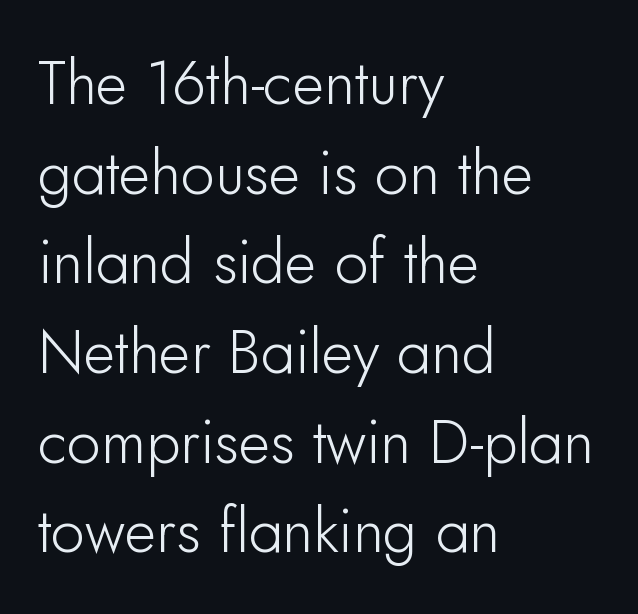
Q: Is the text italic (slanted)? A: No, it is upright.
Q: Is the typeface a serif or a sans-serif typeface? A: Sans-serif.
Q: Is the text underlined? A: No.
Q: How is the paragraph aligned? A: Left-aligned.
Q: Is the spacing between letters normal or unusually wide? A: Normal.
Q: Is the spacing between lines tight, normal or loose? A: Normal.
Q: Width (condensed, normal, or wide)? A: Normal.
Q: Stroke contrast? A: Low.
Q: x-height? A: Small.
Q: Monospaced? A: No.
